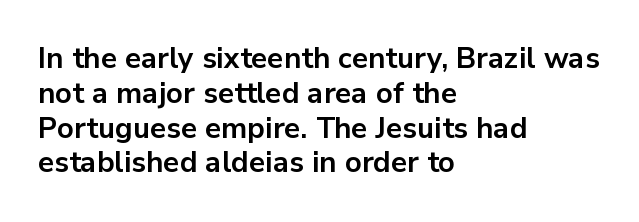
The lines are quadded left. A bare baseline throughout the passage. Caption: bold face, heavy strokes. Here the glyphs are tracked normally, forming tight word shapes.
